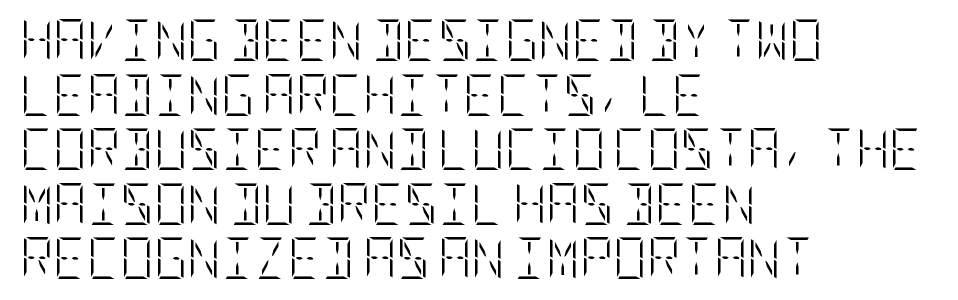
The image shows 41 px light, condensed type, upright; set left-aligned, normal line spacing (1.33x), normal letter spacing, not underlined; low stroke contrast and a large x-height.
